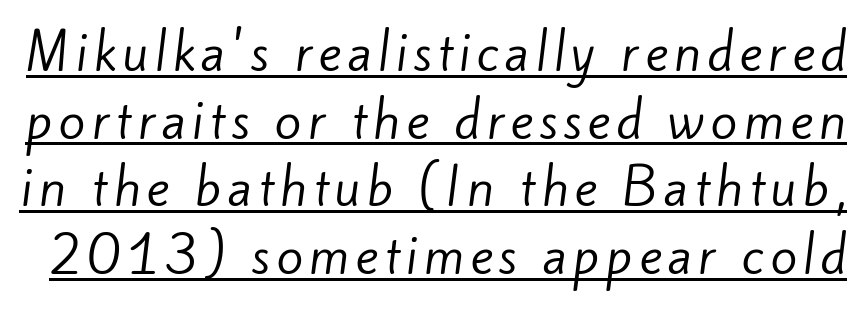
{"serif": "no", "bold": "no", "weight": "regular", "width": "normal", "stroke_contrast": "low", "x_height": "small", "monospaced": "no", "underline": "yes", "line_spacing": "normal", "line_spacing_ratio": 1.38, "glyph_px": 49}
